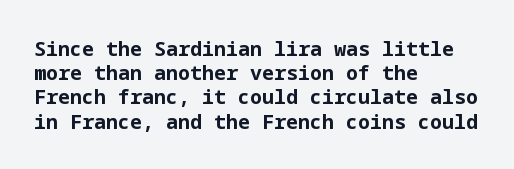
Q: Is the text bold? A: Yes.
Q: Is the text italic (slanted)? A: No, it is upright.
Q: Is the text underlined? A: No.
Q: How is the paragraph aligned? A: Left-aligned.
Q: Is the spacing between letters normal or unusually wide? A: Normal.
